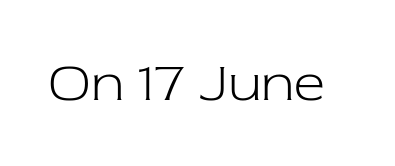
{"serif": "yes", "italic": "no", "bold": "no", "weight": "light", "width": "normal", "stroke_contrast": "low", "x_height": "medium", "monospaced": "no", "underline": "no", "letter_spacing": "normal", "letter_spacing_em": 0.0, "glyph_px": 55}
